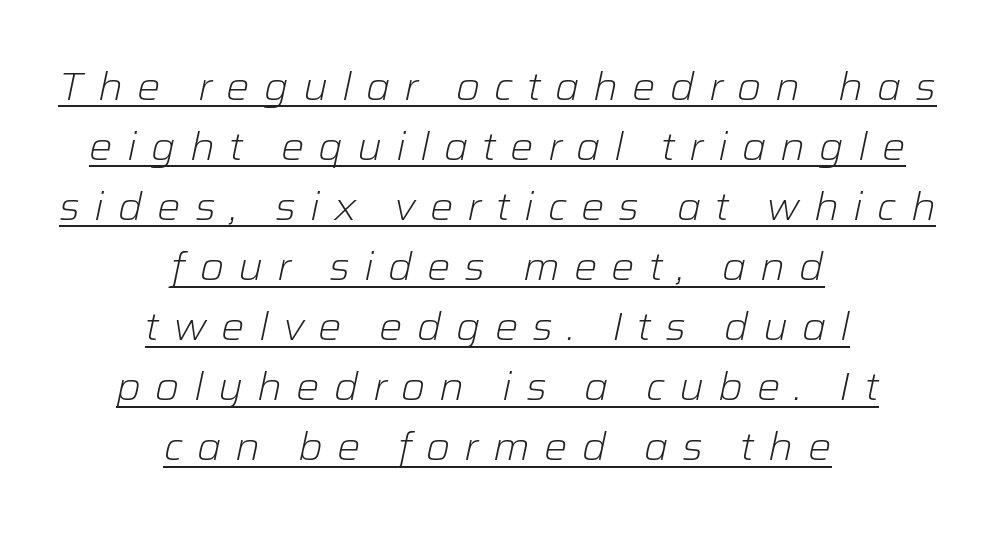
The image shows 39 px light type, italic (leaning right); set centered, normal line spacing (1.54x), unusually wide letter spacing (+0.36 em), underlined; low stroke contrast and a medium x-height.
